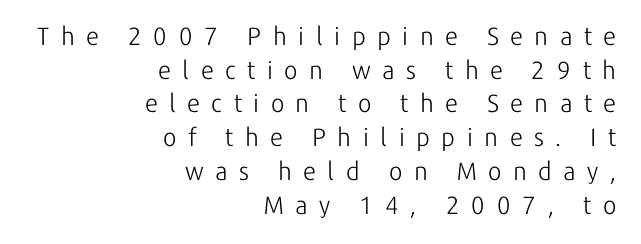
Q: Is the text bold? A: No.
Q: Is the text italic (slanted)? A: No, it is upright.
Q: Is the text underlined? A: No.
Q: How is the paragraph aligned? A: Right-aligned.
Q: Is the spacing between letters normal or unusually wide? A: Unusually wide.
Q: Is the spacing between lines tight, normal or loose? A: Normal.
